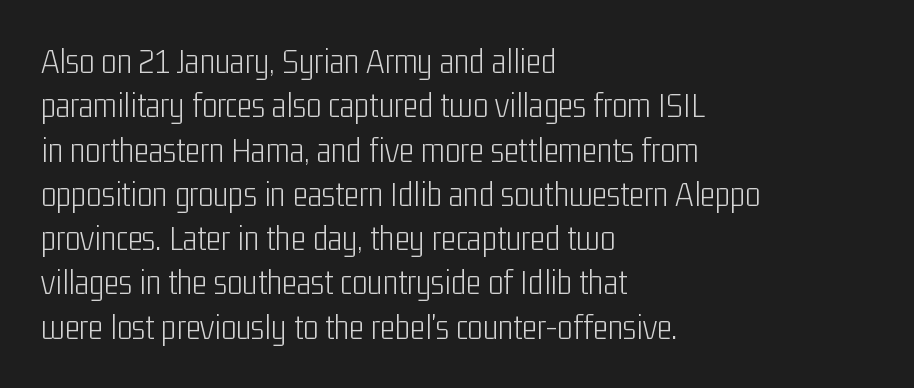
The image shows 36 px light, condensed sans-serif type, upright; set left-aligned, line spacing 1.23x, normal letter spacing, not underlined; low stroke contrast and a medium x-height.
